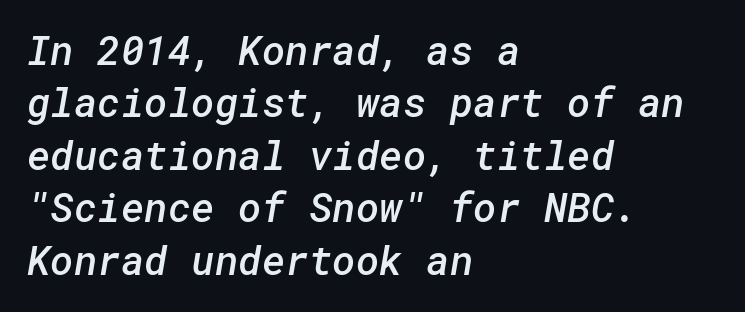
The image shows 40 px semibold sans-serif type; set left-aligned, normal line spacing (1.31x), normal letter spacing, not underlined; low stroke contrast and a medium x-height.
